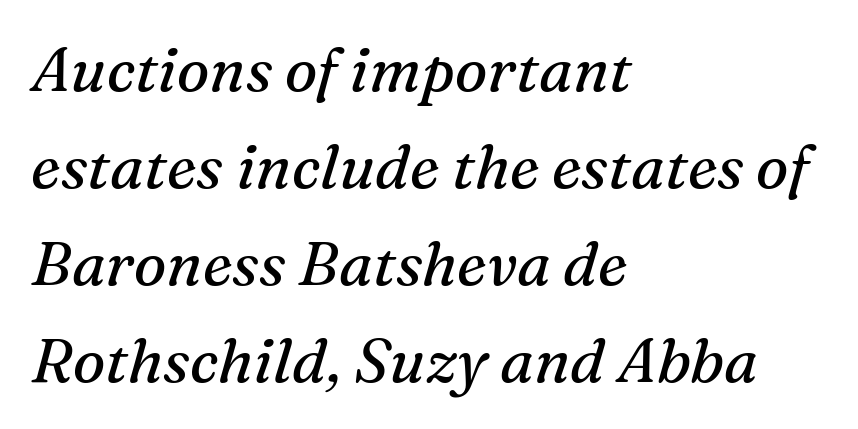
{"serif": "yes", "italic": "yes", "lean": "right", "slant_degrees": 16, "bold": "no", "weight": "regular", "width": "normal", "stroke_contrast": "medium", "x_height": "medium", "monospaced": "no", "underline": "no", "align": "left", "line_spacing": "normal", "line_spacing_ratio": 1.59, "letter_spacing": "normal", "letter_spacing_em": 0.0, "glyph_px": 61}
